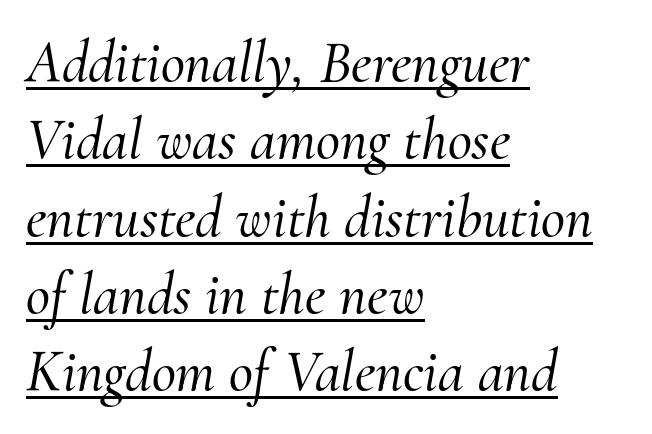
Rows of type keep a routine distance in the vertical direction. There's an unmistakable incline to the writing here. Reading down the block, your eye returns to a fixed left position each line. The words here are underlined. Characters follow at the spacing the type designer built in. Each letter keeps its own natural width here, so spacing adapts to shape.
